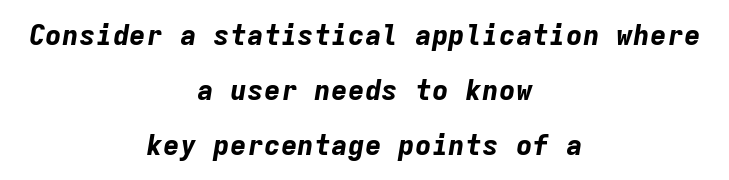
The image shows 28 px bold type, italic (leaning right), monospaced; set centered, loose line spacing (1.96x), normal letter spacing, not underlined; low stroke contrast and a medium x-height.
